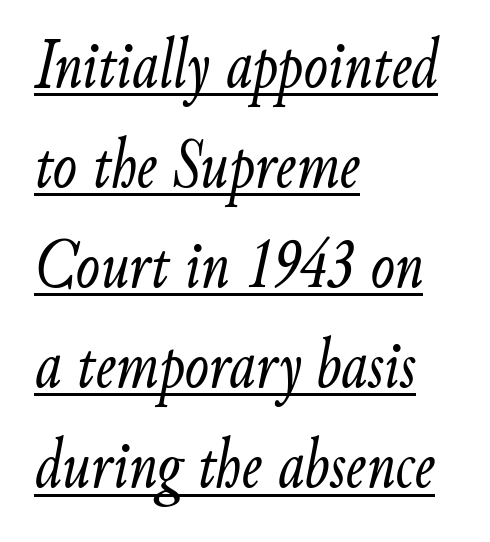
{"italic": "yes", "lean": "right", "slant_degrees": 9, "bold": "no", "weight": "light", "width": "condensed", "stroke_contrast": "low", "x_height": "small", "monospaced": "no", "underline": "yes", "align": "left", "line_spacing": "normal", "line_spacing_ratio": 1.39, "letter_spacing": "normal", "letter_spacing_em": 0.0, "glyph_px": 72}
